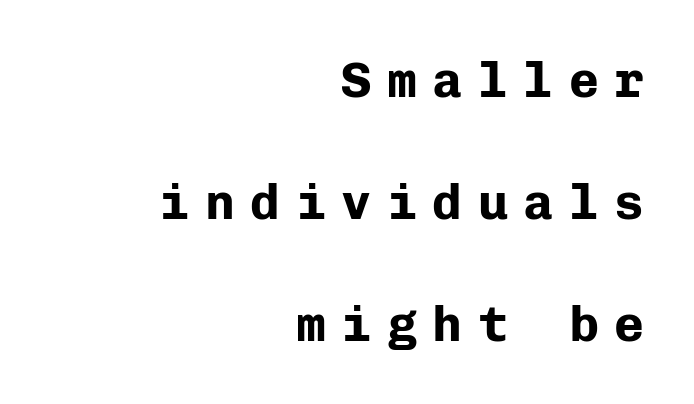
{"serif": "no", "italic": "no", "bold": "yes", "weight": "bold", "width": "normal", "stroke_contrast": "low", "x_height": "medium", "monospaced": "yes", "underline": "no", "align": "right", "line_spacing": "loose", "line_spacing_ratio": 2.44, "letter_spacing": "wide", "letter_spacing_em": 0.31, "glyph_px": 50}
